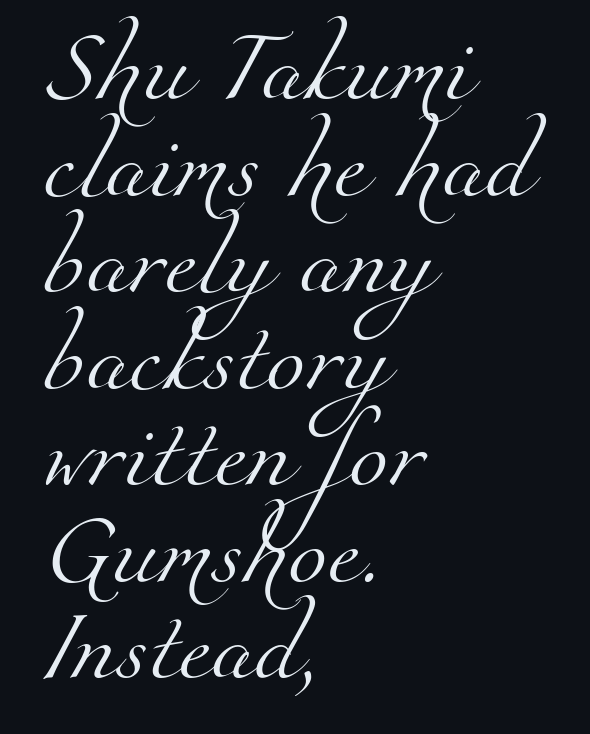
Each letter's strokes conclude with small projecting serifs. Tracking here is standard; glyphs follow each other at the usual distance. Heaviness? Minimal to ordinary, like unemphasized prose. The passage shown is typed in a proportional face where columns would drift. Layout note: lines flush left.
